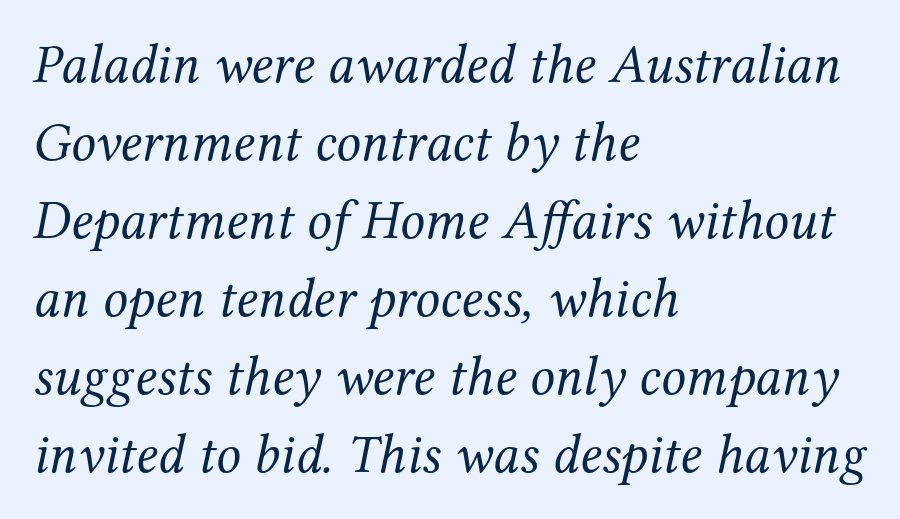
The image shows 55 px regular-weight serif type, italic (leaning right); set left-aligned, normal line spacing (1.42x), normal letter spacing, not underlined; medium stroke contrast and a medium x-height.
